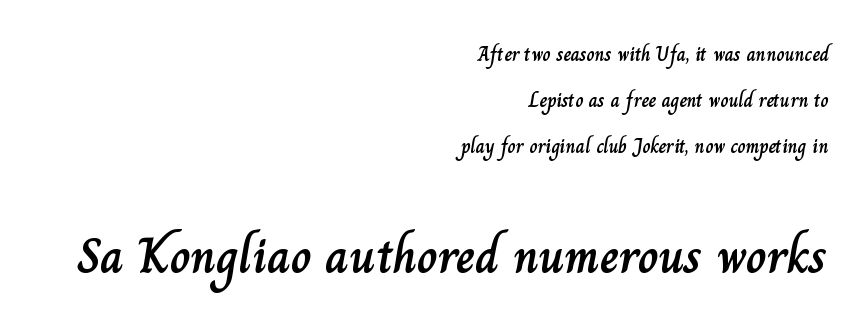
Q: Is the text italic (slanted)? A: Yes.
Q: Is the text underlined? A: No.
Q: How is the paragraph aligned? A: Right-aligned.
Q: Is the spacing between letters normal or unusually wide? A: Normal.
Q: Is the spacing between lines tight, normal or loose? A: Loose.
Q: Which block of text is set in a larger size, the first (top) or the second (bottom)? A: The second (bottom) one.
Q: Width (condensed, normal, or wide)? A: Normal.
Q: Stroke contrast? A: Low.
Q: x-height? A: Small.
Q: Monospaced? A: No.
